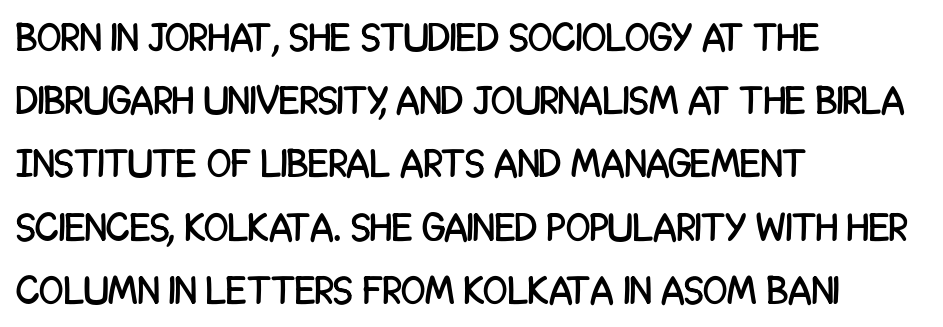
The foot of each line stays bare and open. The block of text has a typical density, with ordinary space between rows. These lines are set flush left with a ragged right edge. Serifs: no, the terminals of the letterforms are clean.
